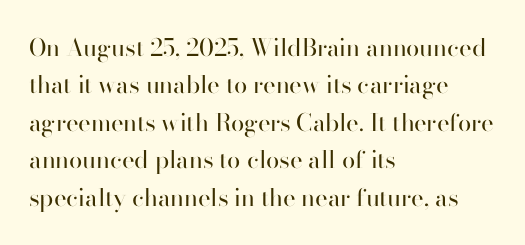
The image shows 24 px text type, upright; set left-aligned, normal line spacing (1.56x), normal letter spacing, not underlined.
